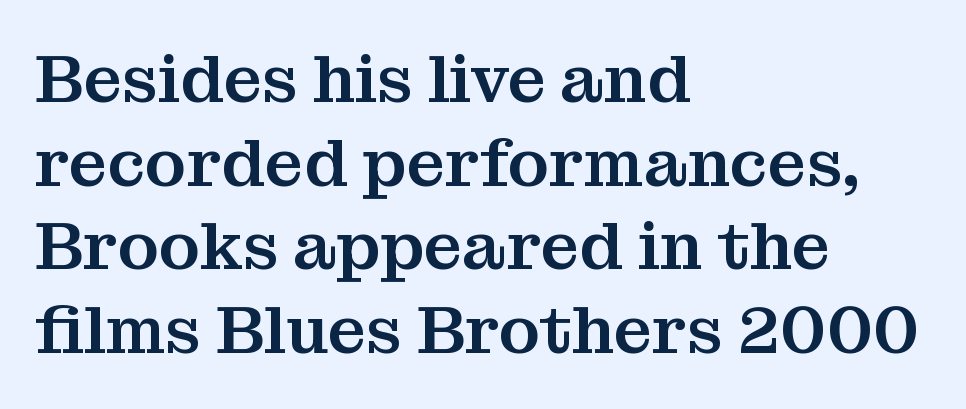
Q: Is the text italic (slanted)? A: No, it is upright.
Q: Is the typeface a serif or a sans-serif typeface? A: Serif.
Q: Is the text underlined? A: No.
Q: How is the paragraph aligned? A: Left-aligned.
Q: Is the spacing between letters normal or unusually wide? A: Normal.
Q: Width (condensed, normal, or wide)? A: Normal.
Q: Stroke contrast? A: Medium.
Q: x-height? A: Medium.
Q: Monospaced? A: No.
